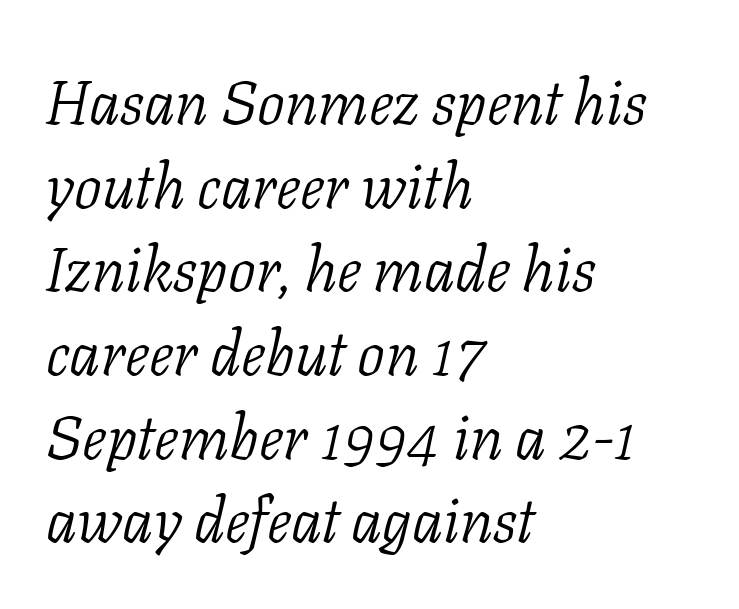
{"serif": "yes", "italic": "yes", "lean": "right", "slant_degrees": 11, "bold": "no", "weight": "light", "width": "normal", "stroke_contrast": "low", "x_height": "medium", "monospaced": "no", "underline": "no", "align": "left", "line_spacing": "normal", "line_spacing_ratio": 1.35, "letter_spacing": "normal", "letter_spacing_em": 0.0, "glyph_px": 62}
